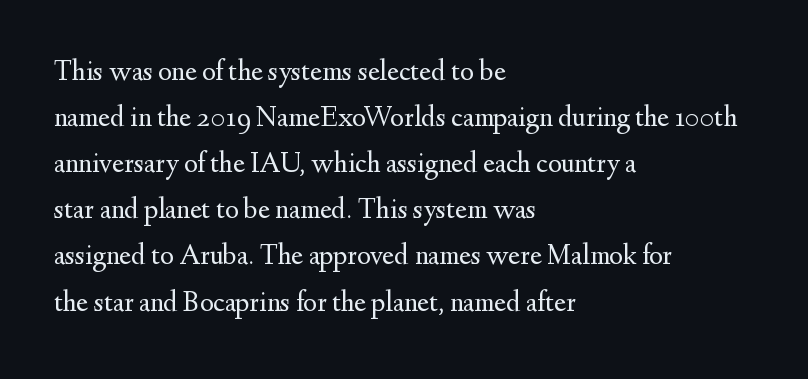
The image shows 29 px regular-weight serif type, upright; set left-aligned, normal line spacing (1.59x), normal letter spacing, not underlined; medium stroke contrast and a small x-height.
